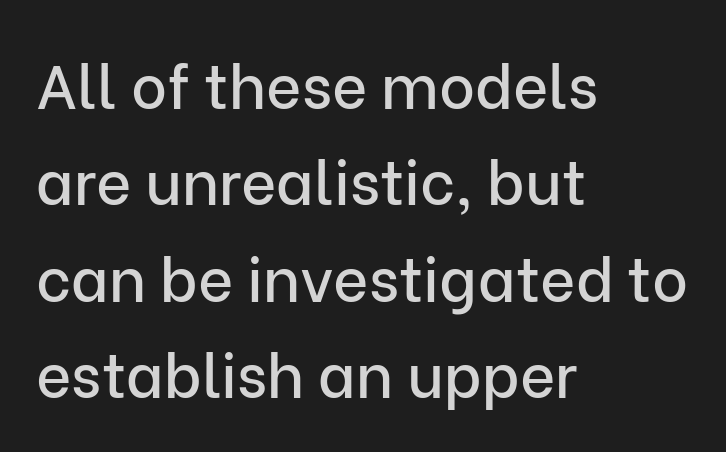
The image shows 61 px sans-serif type, upright; set left-aligned, normal line spacing (1.58x), normal letter spacing, not underlined; low stroke contrast and a medium x-height.
